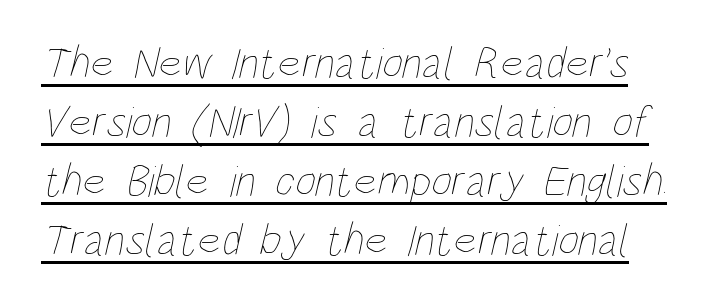
{"bold": "no", "weight": "thin", "width": "condensed", "stroke_contrast": "low", "x_height": "large", "monospaced": "no", "underline": "yes", "line_spacing": "normal", "line_spacing_ratio": 1.31, "letter_spacing": "normal", "letter_spacing_em": 0.0, "glyph_px": 45}
